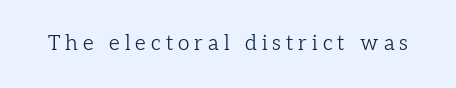
Weight class: somewhere from thin through regular. Posture: straight, roman, zero tilt. Beneath every word, the page is bare. Glyph-to-glyph distance is far greater than everyday printed text.
